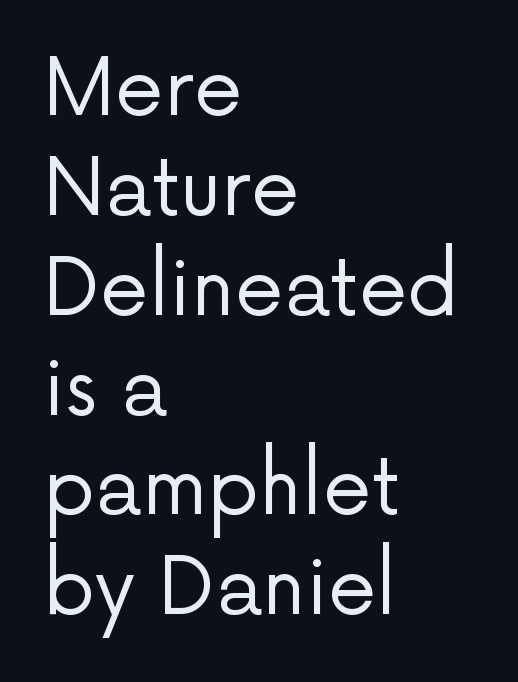
The line texture is even and compact thanks to regular tracking. The block of text has a typical density, with ordinary space between rows. Is the type heavy? It reads as light-to-regular instead. Unlike italic type, these characters show no tilt at all. A sans-serif font was chosen for this passage.
